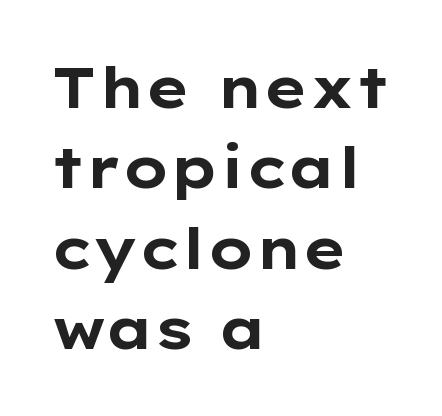
{"serif": "no", "italic": "no", "bold": "yes", "weight": "bold", "width": "wide", "stroke_contrast": "low", "x_height": "medium", "monospaced": "no", "underline": "no", "align": "left", "line_spacing": "normal", "line_spacing_ratio": 1.41, "letter_spacing": "normal", "letter_spacing_em": 0.0, "glyph_px": 57}
